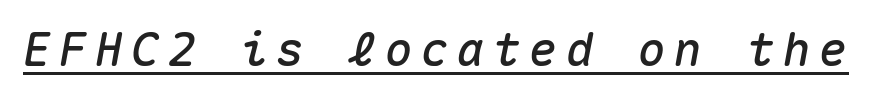
{"italic": "yes", "lean": "right", "slant_degrees": 10, "width": "normal", "stroke_contrast": "medium", "x_height": "medium", "monospaced": "yes", "underline": "yes", "glyph_px": 47}
